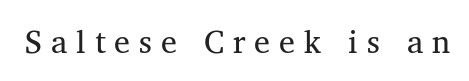
Q: Is the text bold? A: No.
Q: Is the typeface a serif or a sans-serif typeface? A: Serif.
Q: Is the text underlined? A: No.
Q: Is the spacing between letters normal or unusually wide? A: Unusually wide.
Q: Width (condensed, normal, or wide)? A: Normal.
Q: Stroke contrast? A: Medium.
Q: x-height? A: Medium.
Q: Monospaced? A: No.
